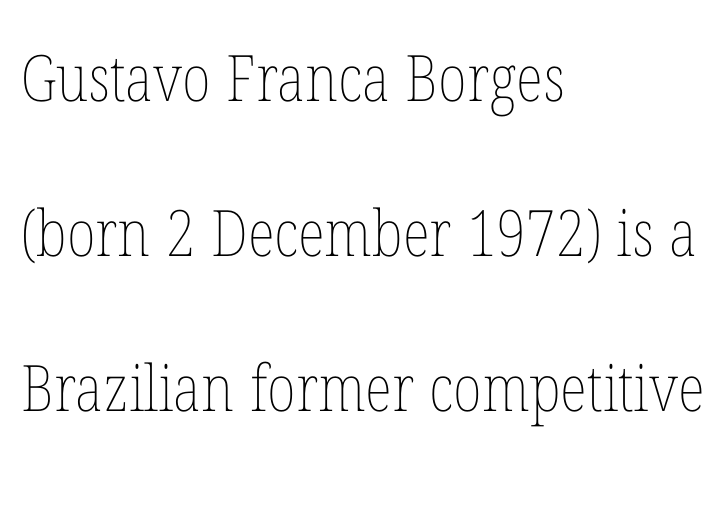
Q: Is the text bold? A: No.
Q: Is the text italic (slanted)? A: No, it is upright.
Q: Is the text underlined? A: No.
Q: How is the paragraph aligned? A: Left-aligned.
Q: Is the spacing between letters normal or unusually wide? A: Normal.
Q: Is the spacing between lines tight, normal or loose? A: Loose.
Q: Width (condensed, normal, or wide)? A: Condensed.
Q: Stroke contrast? A: Low.
Q: x-height? A: Medium.
Q: Monospaced? A: No.
